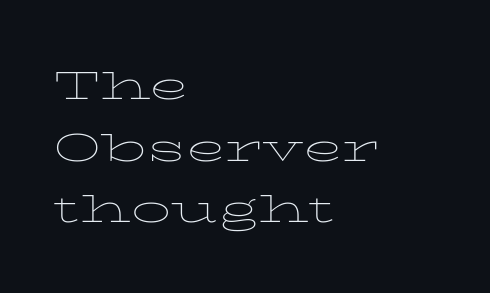
Does extra space separate the letters? No, they use regular spacing. All the whitespace from short lines collects on the right. Does the lettering tilt? It doesn't — this is upright. No chunkiness to these letters — they're not bold. You could not count columns in this text — the font is proportionally spaced. You can tell from the footed stems that serif type was used.
